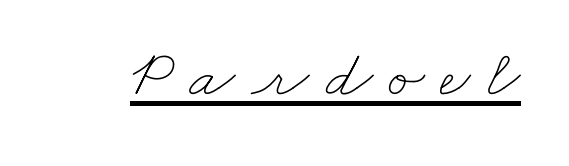
{"bold": "no", "weight": "thin", "width": "wide", "stroke_contrast": "low", "x_height": "small", "monospaced": "no", "underline": "yes", "letter_spacing": "wide", "letter_spacing_em": 0.24, "glyph_px": 67}
